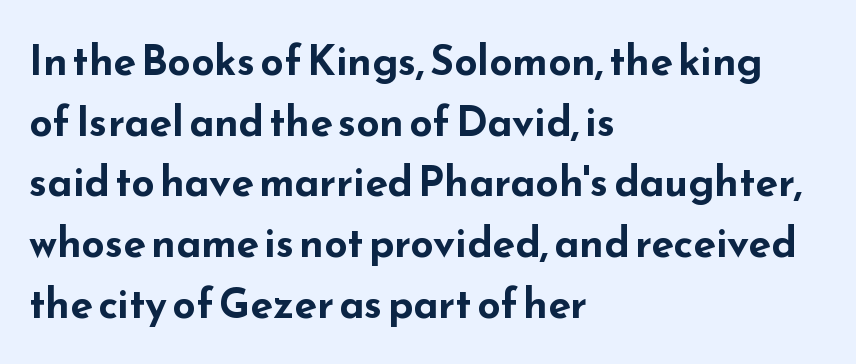
Q: Is the text bold? A: Yes.
Q: Is the text italic (slanted)? A: No, it is upright.
Q: Is the typeface a serif or a sans-serif typeface? A: Sans-serif.
Q: Is the text underlined? A: No.
Q: How is the paragraph aligned? A: Left-aligned.
Q: Is the spacing between letters normal or unusually wide? A: Normal.
Q: Is the spacing between lines tight, normal or loose? A: Normal.
Q: Width (condensed, normal, or wide)? A: Wide.
Q: Stroke contrast? A: Low.
Q: x-height? A: Small.
Q: Monospaced? A: No.
